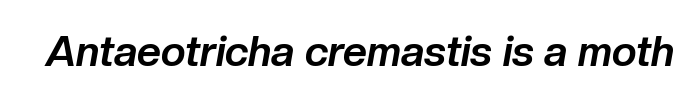
Nobody touched the tracking dial on this one. Note the varied advance widths — an 'i' is clearly narrower than an 'm'. Is the type bold? Yes — the strokes are clearly thick and heavy. In terms of posture, this sample is oblique. Lines of text with bare space underneath.
